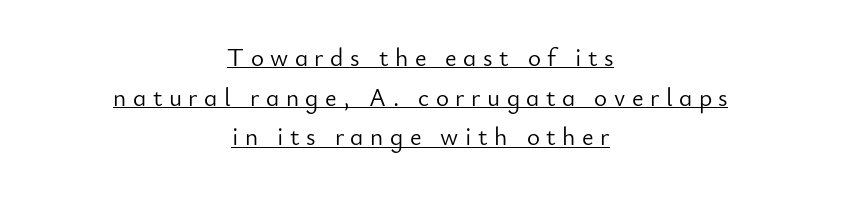
The image shows 25 px text type, upright; set centered, normal line spacing (1.59x), unusually wide letter spacing (+0.26 em), underlined.
